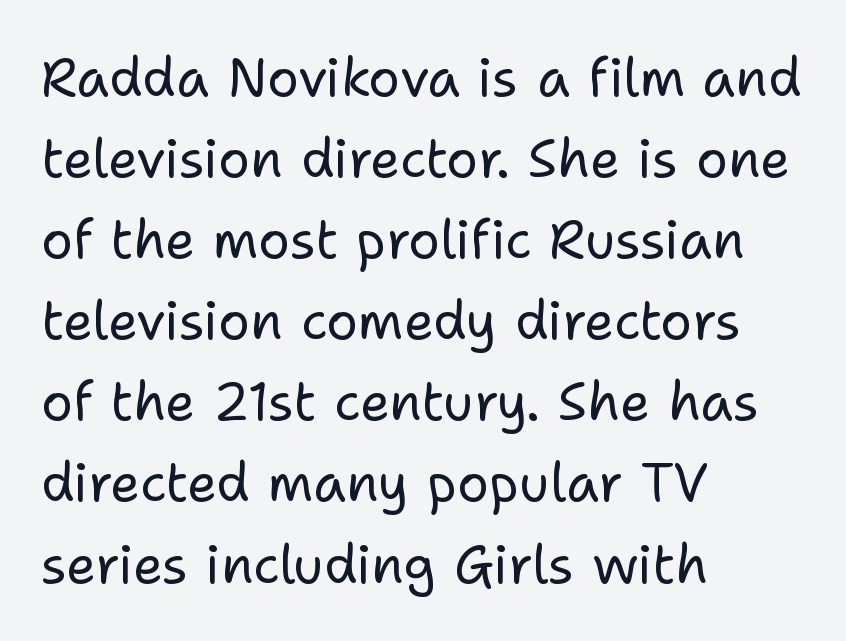
The image shows 53 px regular-weight sans-serif type, upright; set left-aligned, normal line spacing (1.53x), normal letter spacing, not underlined; low stroke contrast and a medium x-height.
